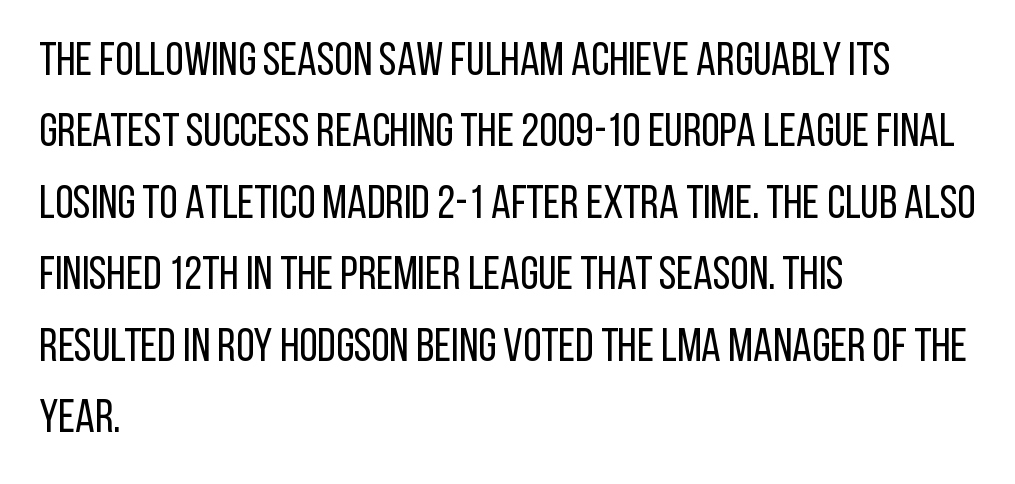
{"serif": "no", "italic": "no", "bold": "no", "weight": "regular", "width": "condensed", "stroke_contrast": "low", "x_height": "large", "monospaced": "no", "underline": "no", "align": "left", "line_spacing": "normal", "line_spacing_ratio": 1.52, "letter_spacing": "normal", "letter_spacing_em": 0.0, "glyph_px": 47}
